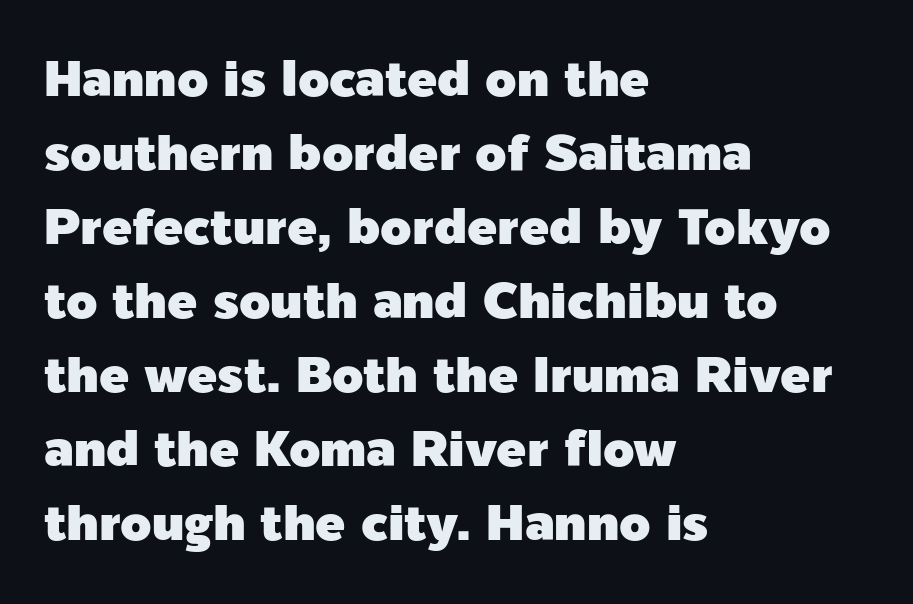
The image shows 50 px sans-serif type, upright; set left-aligned, normal line spacing (1.48x), normal letter spacing, not underlined; a medium x-height.
